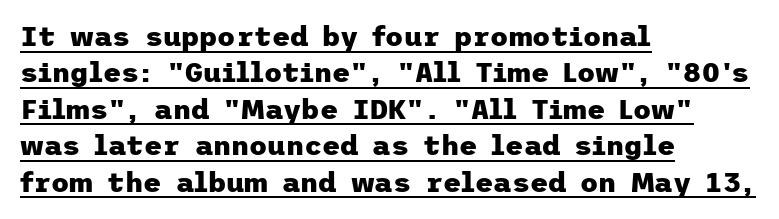
The image shows 28 px heavy sans-serif type, upright; set left-aligned, normal line spacing (1.3x), normal letter spacing, underlined; low stroke contrast and a medium x-height.
